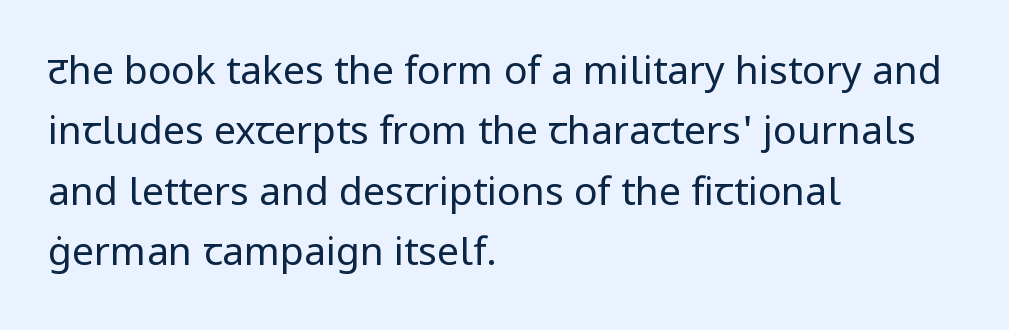
The image shows 39 px regular-weight sans-serif type, upright; set left-aligned, normal line spacing (1.55x), normal letter spacing, not underlined; low stroke contrast and a medium x-height.
